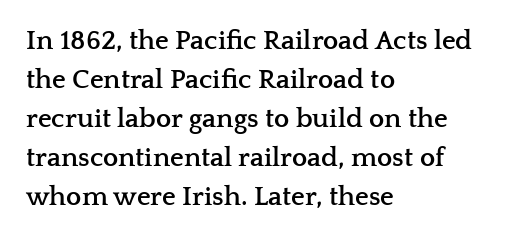
{"italic": "no", "bold": "yes", "underline": "no", "align": "left", "line_spacing": "normal", "line_spacing_ratio": 1.44, "letter_spacing": "normal", "letter_spacing_em": 0.0, "glyph_px": 27}
